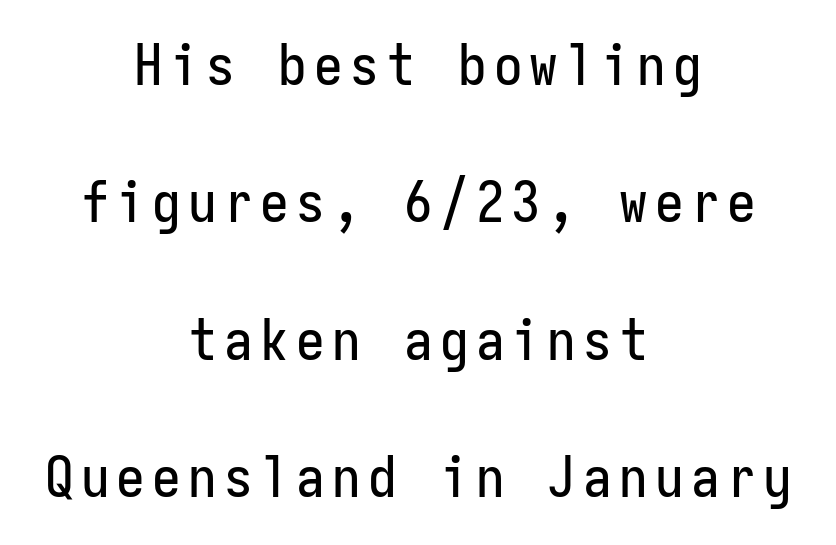
The baseline area is clear. Visually the block forms a symmetrical silhouette, jagged on both flanks. The vertical gap from one line to the next is large. Vertical strokes here are truly vertical. Note the uniform advance width — an 'i' takes as much space as an 'm'.
